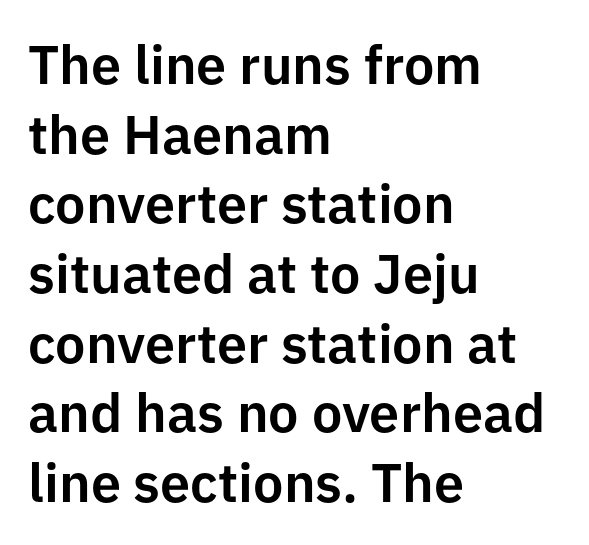
Q: Is the text italic (slanted)? A: No, it is upright.
Q: Is the typeface a serif or a sans-serif typeface? A: Sans-serif.
Q: Is the text underlined? A: No.
Q: How is the paragraph aligned? A: Left-aligned.
Q: Is the spacing between letters normal or unusually wide? A: Normal.
Q: Is the spacing between lines tight, normal or loose? A: Normal.
Q: Width (condensed, normal, or wide)? A: Normal.
Q: Stroke contrast? A: Low.
Q: x-height? A: Medium.
Q: Monospaced? A: No.
